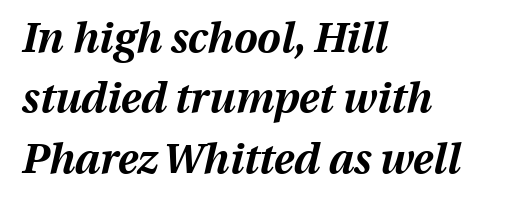
Here the designer chose a conventional face with non-uniform glyph widths. Italic: yes, the glyphs are oblique. The paragraph shown leans on its left margin. How are the letters spaced? Ordinarily, with no added tracking. The leading is moderate, giving the passage an even texture. Glance below the letters and you will spot only blank space.
